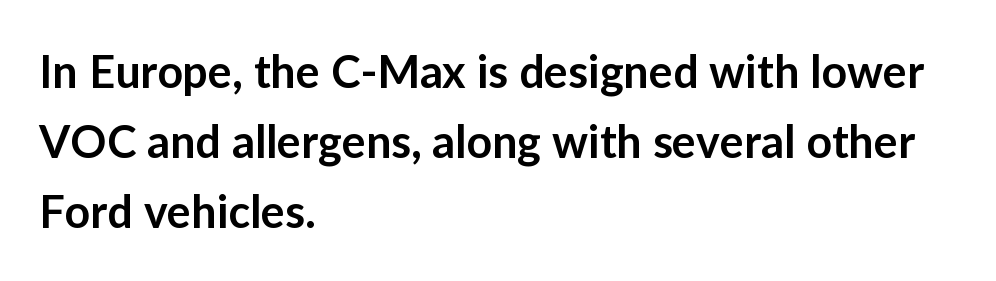
The rendering shows plain stroke endings on the letterforms — a sans-serif design. You could not count columns in this text — the font is proportionally spaced. Compared with a centered layout, this one pins lines to the left instead. Descender tails drop into unmarked territory.
